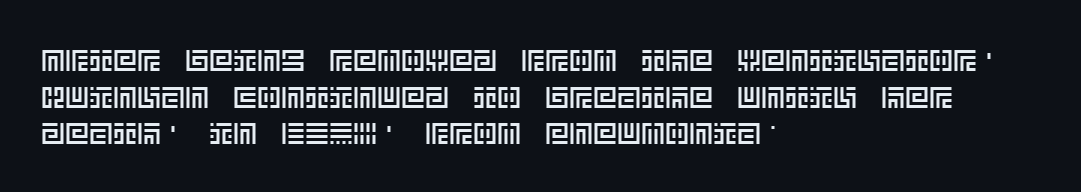
Q: Is the text italic (slanted)? A: No, it is upright.
Q: Is the text underlined? A: No.
Q: How is the paragraph aligned? A: Left-aligned.
Q: Is the spacing between letters normal or unusually wide? A: Normal.
Q: Width (condensed, normal, or wide)? A: Normal.
Q: x-height? A: Large.
